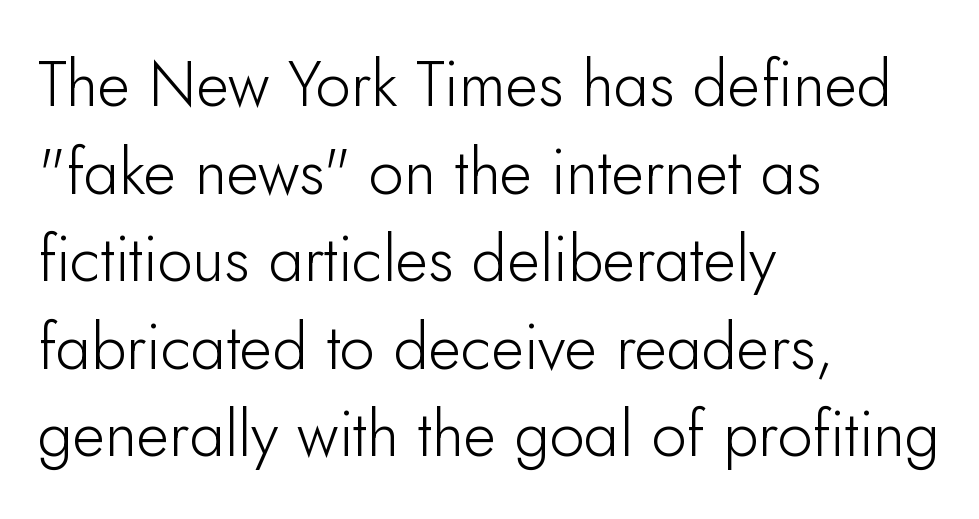
Q: Is the text bold? A: No.
Q: Is the text italic (slanted)? A: No, it is upright.
Q: Is the typeface a serif or a sans-serif typeface? A: Sans-serif.
Q: Is the text underlined? A: No.
Q: How is the paragraph aligned? A: Left-aligned.
Q: Is the spacing between letters normal or unusually wide? A: Normal.
Q: Is the spacing between lines tight, normal or loose? A: Normal.
Q: Width (condensed, normal, or wide)? A: Normal.
Q: Stroke contrast? A: Low.
Q: x-height? A: Small.
Q: Monospaced? A: No.
